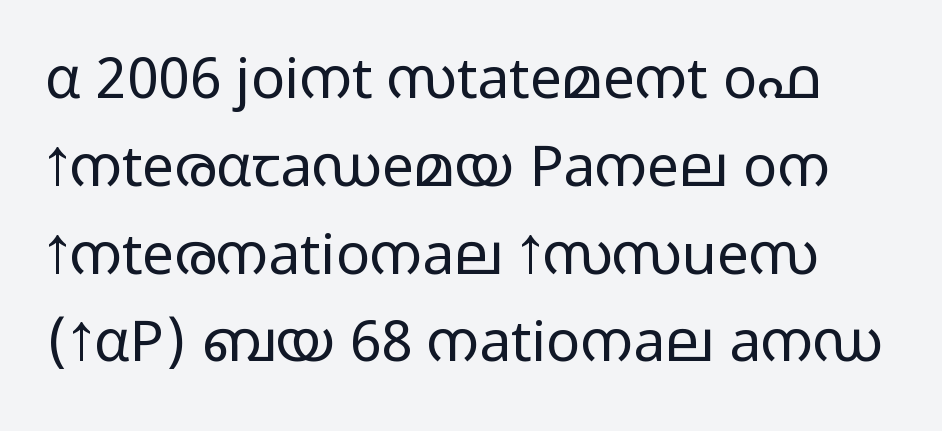
Q: Is the text bold? A: No.
Q: Is the text italic (slanted)? A: No, it is upright.
Q: Is the typeface a serif or a sans-serif typeface? A: Sans-serif.
Q: Is the text underlined? A: No.
Q: Is the spacing between letters normal or unusually wide? A: Normal.
Q: Is the spacing between lines tight, normal or loose? A: Normal.
Q: Width (condensed, normal, or wide)? A: Wide.
Q: Stroke contrast? A: Low.
Q: x-height? A: Medium.
Q: Monospaced? A: No.
